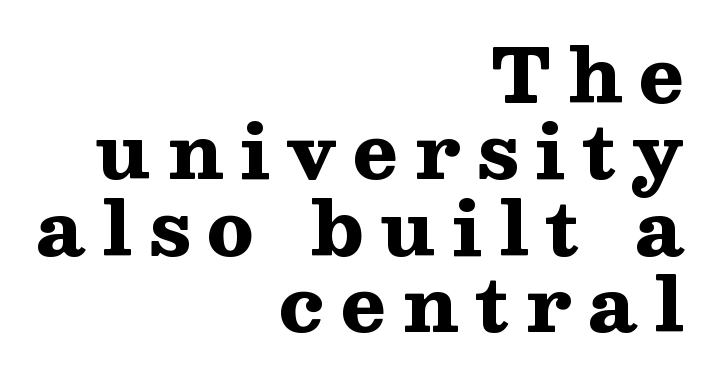
The image shows 75 px heavy, wide serif type, upright; set right-aligned, tight line spacing (1.02x), unusually wide letter spacing (+0.22 em), not underlined; medium stroke contrast and a medium x-height.
